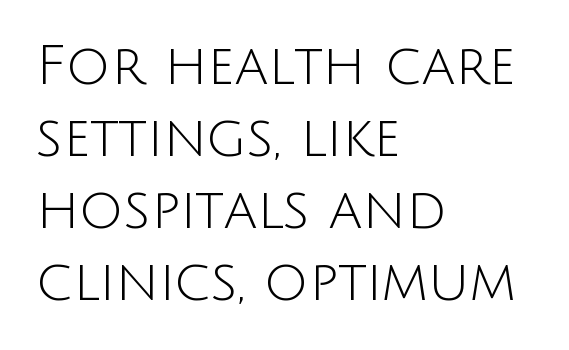
{"serif": "no", "italic": "no", "bold": "no", "weight": "light", "width": "normal", "stroke_contrast": "low", "x_height": "large", "monospaced": "no", "underline": "no", "align": "left", "line_spacing": "normal", "line_spacing_ratio": 1.31, "letter_spacing": "normal", "letter_spacing_em": 0.0, "glyph_px": 55}
